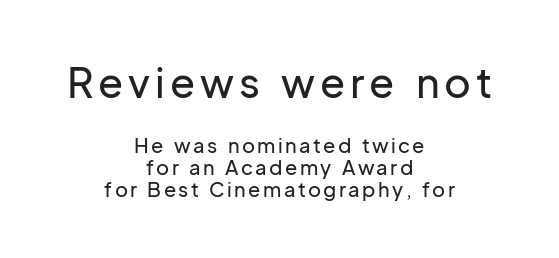
Any mark beneath the type? The region is blank. Think of a printed novel: that variable character pitch is what you see here. Cramped leading. If you squint, the top block still reads clearly — it's the larger of the two. The rag falls on both sides of this text block equally.
